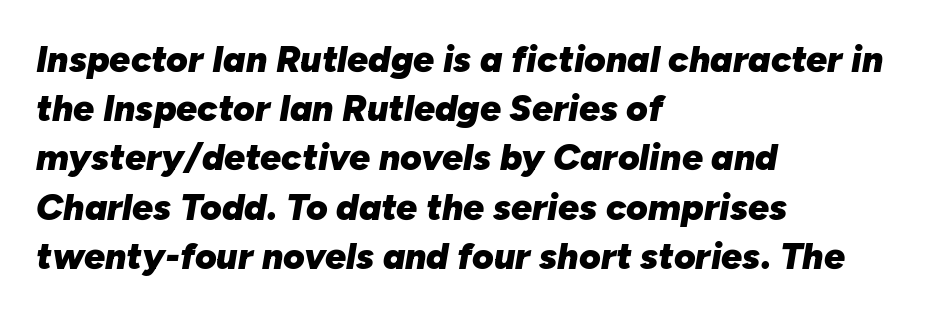
Style check: oblique. Whoever set this chose a conventional vertical rhythm. The rendering uses natural spacing where letterforms have individual widths. The specimen omits any rule beneath the text block's lines.
